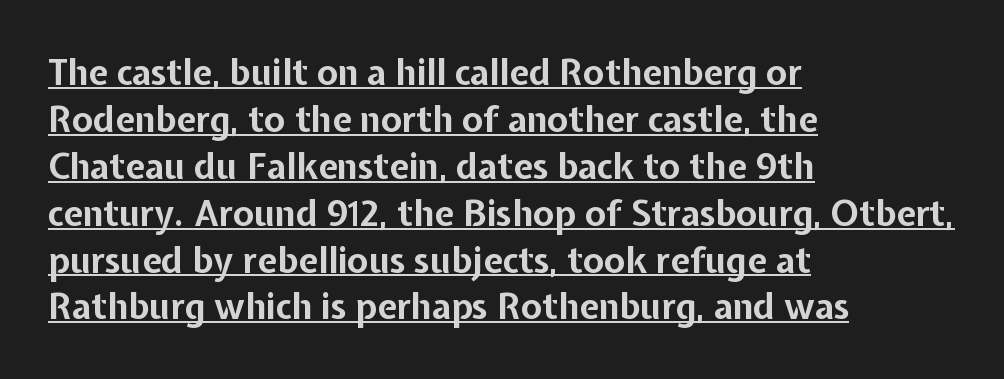
Q: Is the text bold? A: Yes.
Q: Is the text italic (slanted)? A: No, it is upright.
Q: Is the typeface a serif or a sans-serif typeface? A: Sans-serif.
Q: Is the text underlined? A: Yes.
Q: How is the paragraph aligned? A: Left-aligned.
Q: Is the spacing between letters normal or unusually wide? A: Normal.
Q: Is the spacing between lines tight, normal or loose? A: Normal.
Q: Width (condensed, normal, or wide)? A: Normal.
Q: Stroke contrast? A: Low.
Q: x-height? A: Medium.
Q: Monospaced? A: No.
